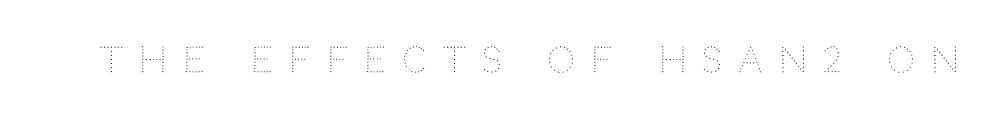
Quick note: not italic, upright. The tracking reads as deliberately expanded to a designer's eye. The baseline area is clear. These lines are rendered in a variable-pitch font. The characters are drawn with everyday or finer stroke widths.
